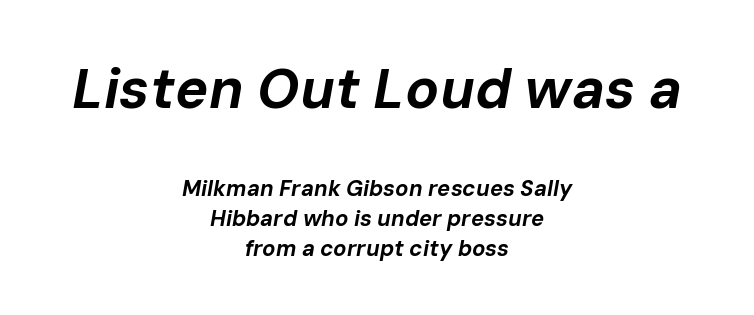
The image shows 56 px bold type, italic (leaning right); set centered, normal line spacing (1.37x), normal letter spacing, not underlined; the first (top) block is 2.55x larger; low stroke contrast and a medium x-height.
